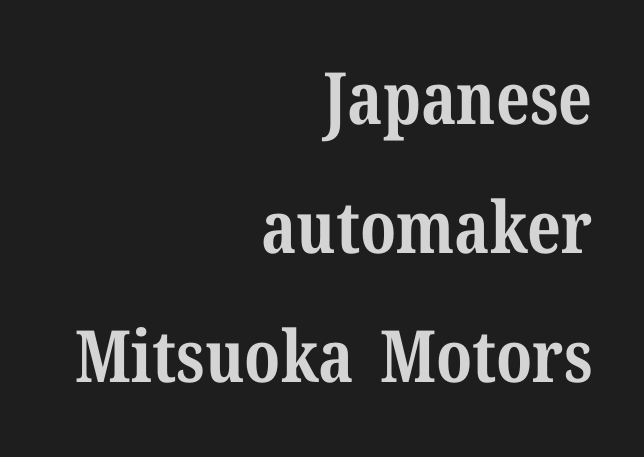
{"serif": "yes", "italic": "no", "bold": "yes", "weight": "bold", "width": "normal", "stroke_contrast": "medium", "x_height": "medium", "monospaced": "no", "underline": "no", "align": "right", "line_spacing_ratio": 1.79, "letter_spacing": "normal", "letter_spacing_em": 0.0, "glyph_px": 72}
